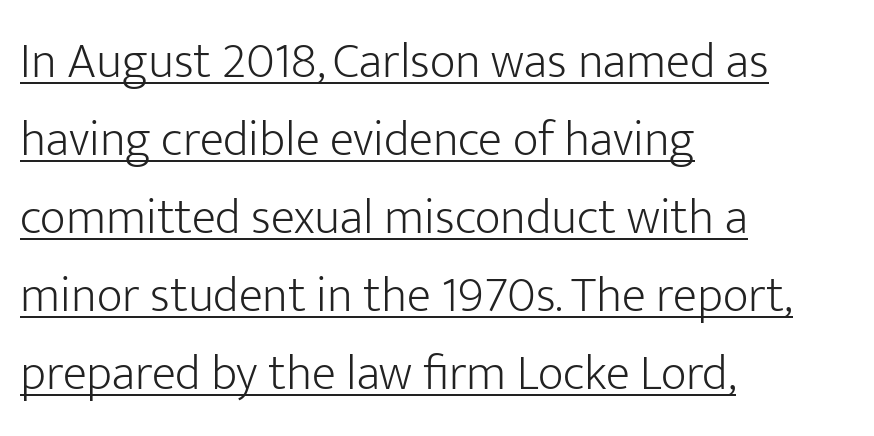
Q: Is the text bold? A: No.
Q: Is the text italic (slanted)? A: No, it is upright.
Q: Is the typeface a serif or a sans-serif typeface? A: Sans-serif.
Q: Is the text underlined? A: Yes.
Q: How is the paragraph aligned? A: Left-aligned.
Q: Is the spacing between letters normal or unusually wide? A: Normal.
Q: Is the spacing between lines tight, normal or loose? A: Normal.
Q: Width (condensed, normal, or wide)? A: Normal.
Q: Stroke contrast? A: Low.
Q: x-height? A: Medium.
Q: Monospaced? A: No.
